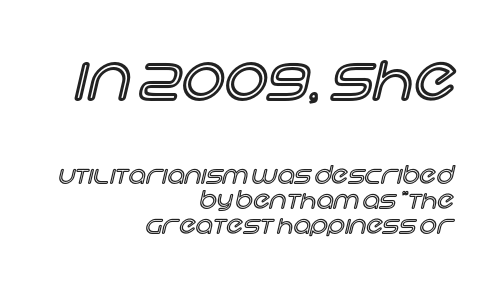
{"width": "normal", "x_height": "large", "monospaced": "no", "underline": "no", "align": "right", "line_spacing": "tight", "line_spacing_ratio": 1.05, "letter_spacing": "normal", "letter_spacing_em": 0.0, "larger_block": "first", "size_ratio": 2.54, "glyph_px": 61}
